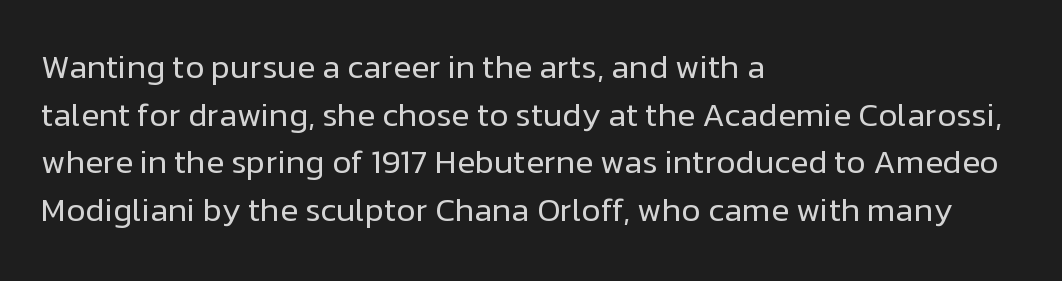
Q: Is the text bold? A: No.
Q: Is the text italic (slanted)? A: No, it is upright.
Q: Is the typeface a serif or a sans-serif typeface? A: Sans-serif.
Q: Is the text underlined? A: No.
Q: How is the paragraph aligned? A: Left-aligned.
Q: Is the spacing between letters normal or unusually wide? A: Normal.
Q: Is the spacing between lines tight, normal or loose? A: Normal.
Q: Width (condensed, normal, or wide)? A: Normal.
Q: Stroke contrast? A: Low.
Q: x-height? A: Medium.
Q: Monospaced? A: No.
